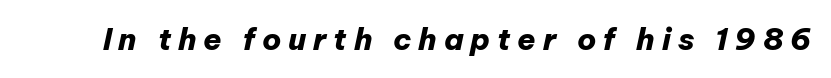
No word sits above an underline. You can tell it's italic because the verticals aren't actually vertical. In terms of weight, the rendering is a true, heavy bold. This sample uses expanded letter spacing, leaving extra air between glyphs.
